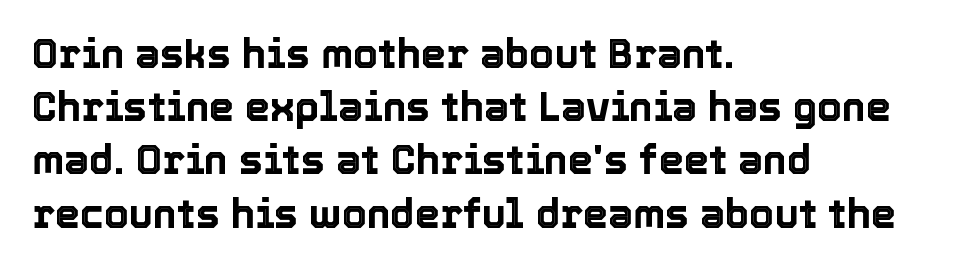
The specimen reads as upright at a glance. You could call the tracking neutral — neither tight nor loose. Do the characters align in a grid? No, the font is proportional. The paragraph shown leans on its left margin.
